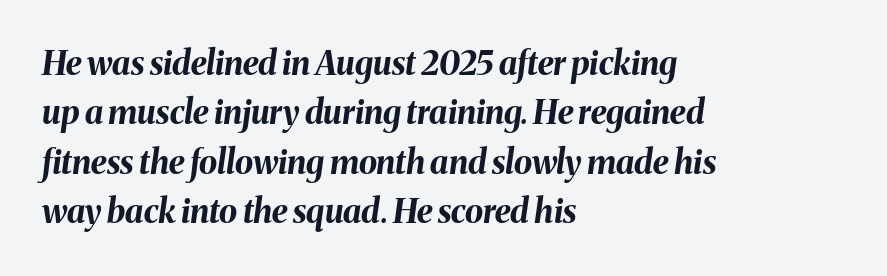
The face used here is proportionally spaced, like ordinary book or web type. A classic flush-left, rag-right setting is used for this passage. Has an underline been added? It has not. Nothing unusual about the tracking: characters are spaced as the font intends. Posture: slanted.
